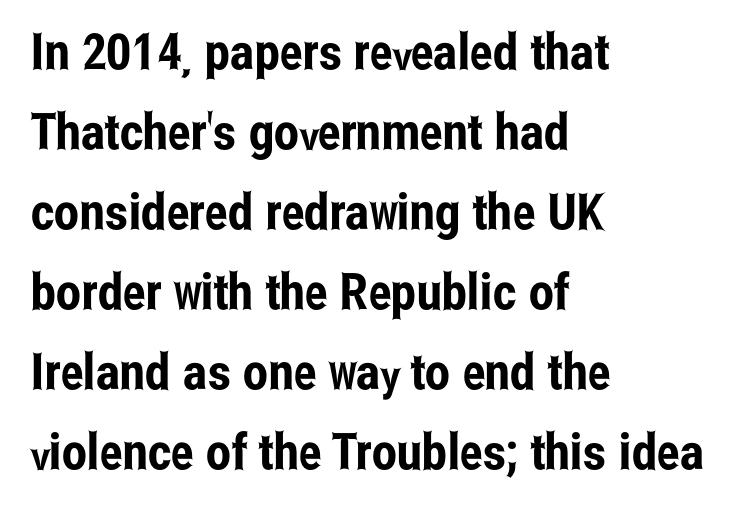
The image shows 50 px condensed sans-serif type, upright; set left-aligned, normal line spacing (1.6x), normal letter spacing, not underlined; low stroke contrast and a medium x-height.
